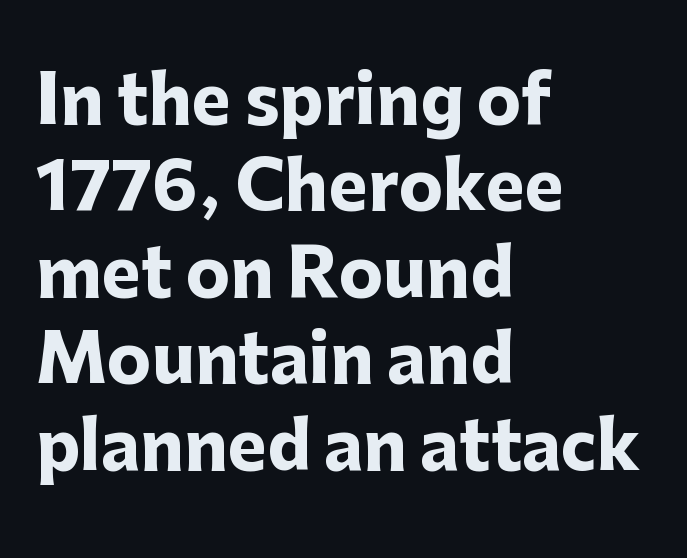
If you drew a ruler down the left edge, every line would touch it. Each new line begins a customary step beneath the previous one. You could not count columns in this text — the font is proportionally spaced. Serif or sans? Sans — the stroke terminals are bare.
